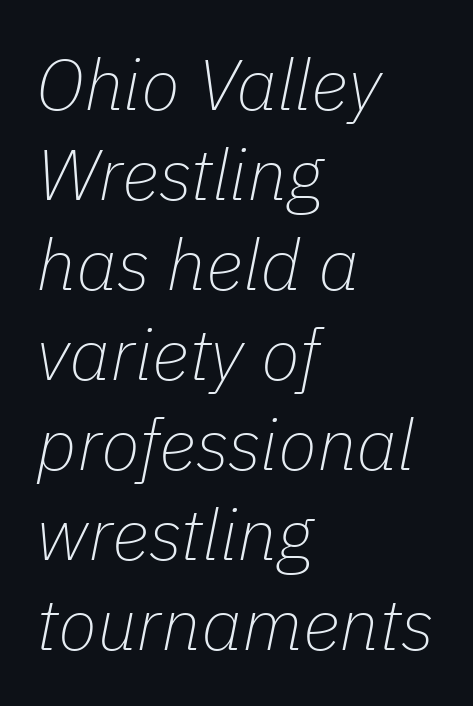
The image shows 72 px thin type, italic (leaning right); set left-aligned, normal line spacing (1.25x), normal letter spacing, not underlined; low stroke contrast and a medium x-height.
